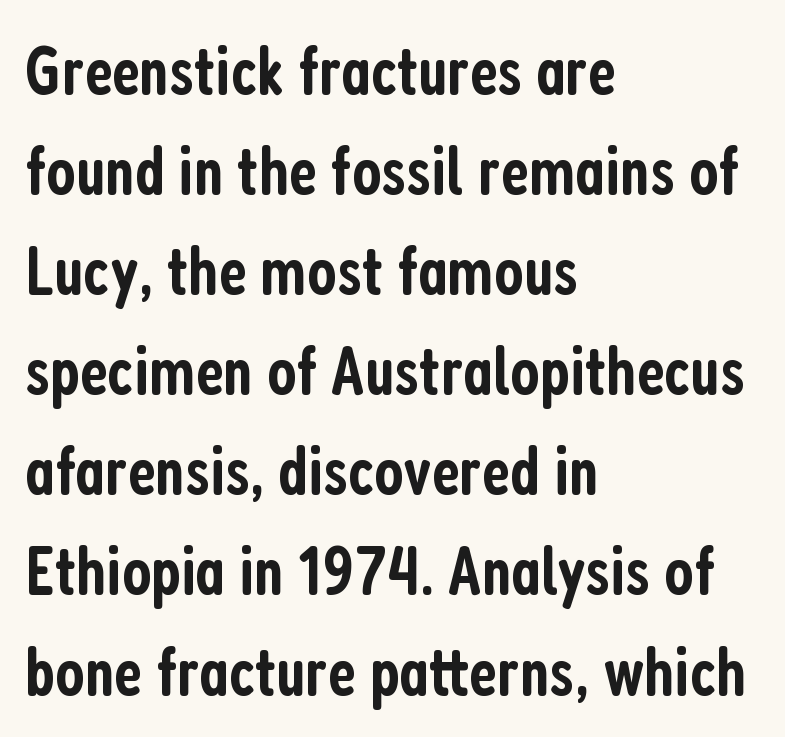
The image shows 70 px semibold, condensed sans-serif type, upright; set left-aligned, normal line spacing (1.43x), normal letter spacing, not underlined; low stroke contrast and a medium x-height.
